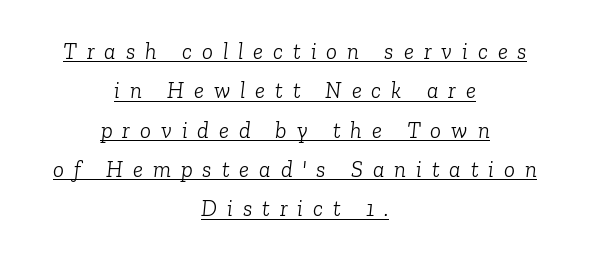
Q: Is the text bold? A: No.
Q: Is the text italic (slanted)? A: Yes, it leans right by about 6 degrees.
Q: Is the text underlined? A: Yes.
Q: How is the paragraph aligned? A: Centered.
Q: Is the spacing between letters normal or unusually wide? A: Unusually wide.
